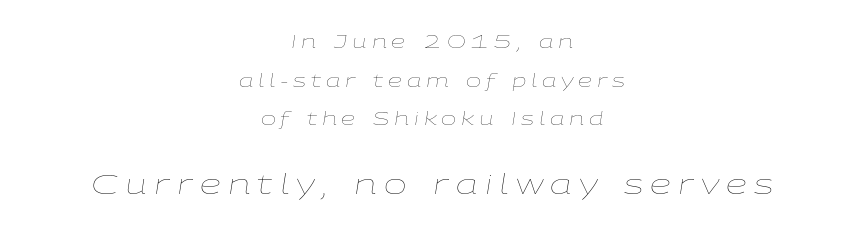
The more generous point size was reserved for the lower chunk. These lines stand farther apart than default settings would place them. Reading down the block, each line starts at a different indent, mirrored at its end. How are the letters spaced? Widely, with obvious added tracking. Tall strokes in this sample are angled rather than plumb. Each stroke keeps to a modest, everyday thickness or less.
